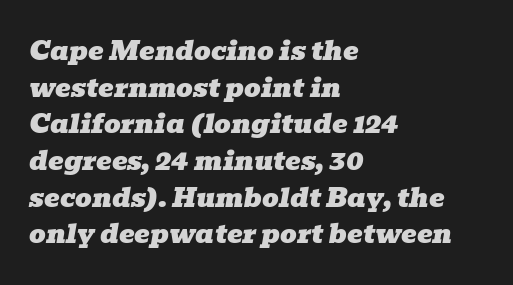
{"italic": "yes", "lean": "right", "slant_degrees": 10, "underline": "no", "align": "left", "line_spacing": "normal", "line_spacing_ratio": 1.41, "letter_spacing": "normal", "letter_spacing_em": 0.0, "glyph_px": 26}
